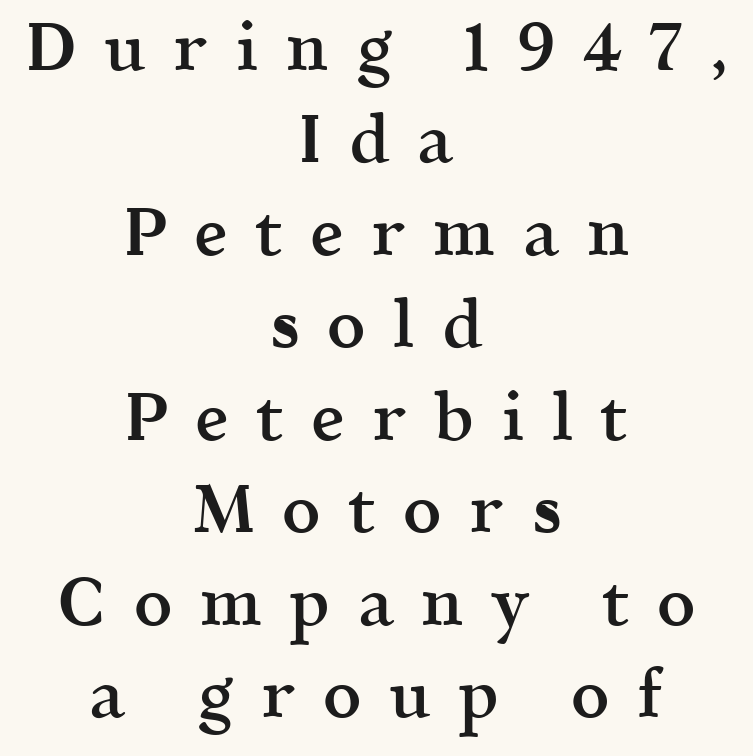
Students, note that the glyphs here are deliberately spaced far apart. The glyphs are unaccompanied by any horizontal stroke below them. Both edges are ragged and mirror each other, which tells us the setting is centered. The lines sit at an ordinary, default distance from one another.
